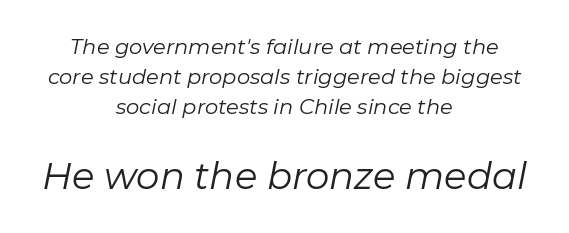
Q: Is the text bold? A: No.
Q: Is the text italic (slanted)? A: Yes, it leans right by about 11 degrees.
Q: Is the text underlined? A: No.
Q: How is the paragraph aligned? A: Centered.
Q: Is the spacing between letters normal or unusually wide? A: Normal.
Q: Is the spacing between lines tight, normal or loose? A: Normal.
Q: Which block of text is set in a larger size, the first (top) or the second (bottom)? A: The second (bottom) one.
Q: Width (condensed, normal, or wide)? A: Normal.
Q: Stroke contrast? A: Low.
Q: x-height? A: Medium.
Q: Monospaced? A: No.
